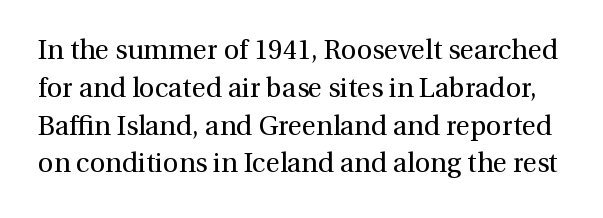
Nobody drew a line under any word here. Each stroke keeps to a modest, everyday thickness or less. The lettering holds an erect, upright posture throughout. Honestly, the row spacing looks completely unremarkable. Nothing unusual about the tracking: characters are spaced as the font intends.
